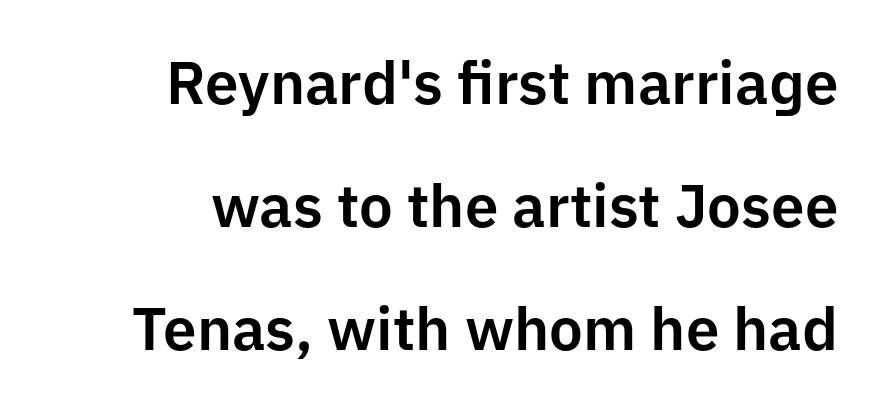
The image shows 60 px sans-serif type, upright; set right-aligned, loose line spacing (2.05x), normal letter spacing, not underlined; low stroke contrast and a medium x-height.
